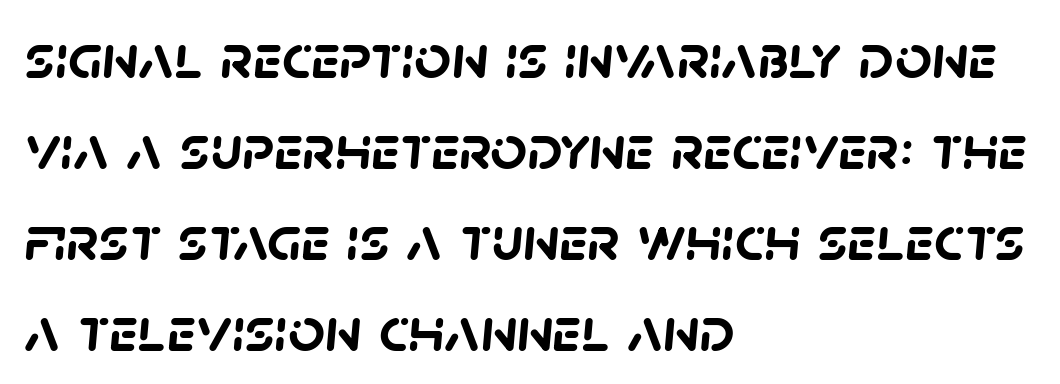
{"serif": "no", "bold": "yes", "weight": "semibold", "width": "normal", "stroke_contrast": "low", "x_height": "large", "monospaced": "no", "underline": "no", "align": "left", "line_spacing": "normal", "line_spacing_ratio": 1.42, "letter_spacing": "normal", "letter_spacing_em": 0.0, "glyph_px": 64}
